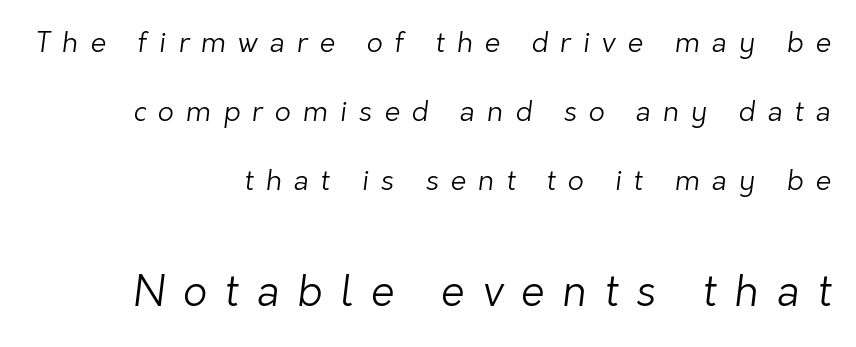
Q: Is the text bold? A: No.
Q: Is the typeface a serif or a sans-serif typeface? A: Sans-serif.
Q: Is the text underlined? A: No.
Q: How is the paragraph aligned? A: Right-aligned.
Q: Is the spacing between letters normal or unusually wide? A: Unusually wide.
Q: Is the spacing between lines tight, normal or loose? A: Loose.
Q: Which block of text is set in a larger size, the first (top) or the second (bottom)? A: The second (bottom) one.
Q: Width (condensed, normal, or wide)? A: Normal.
Q: Stroke contrast? A: Low.
Q: x-height? A: Medium.
Q: Monospaced? A: No.
